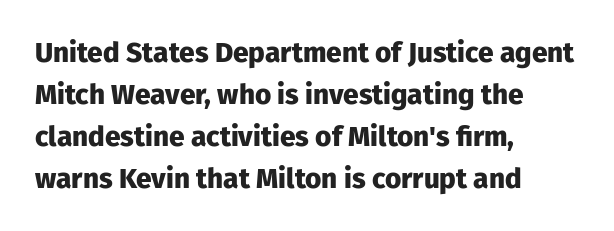
{"serif": "no", "italic": "no", "bold": "yes", "weight": "heavy", "width": "normal", "stroke_contrast": "low", "x_height": "medium", "monospaced": "no", "underline": "no", "align": "left", "line_spacing": "normal", "line_spacing_ratio": 1.5, "letter_spacing": "normal", "letter_spacing_em": 0.0, "glyph_px": 28}
